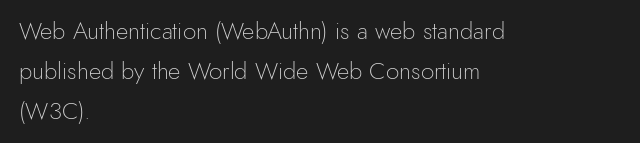
The image shows 24 px text type, upright; set left-aligned, normal line spacing (1.66x), normal letter spacing, not underlined.
